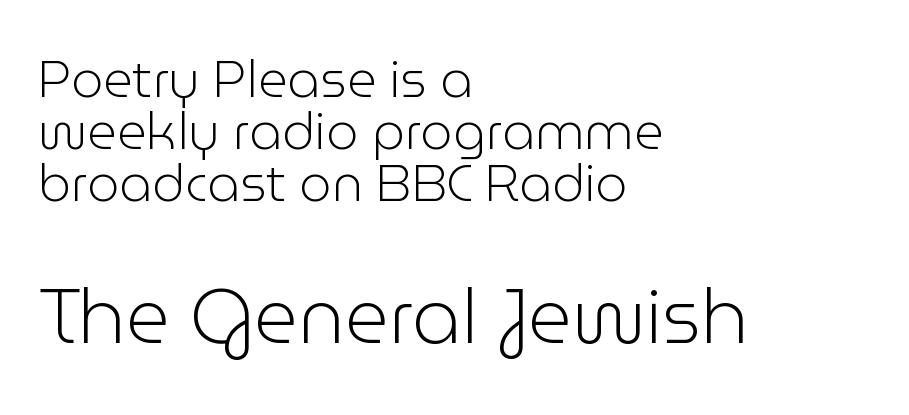
This sample uses plain, unmodified letter spacing. In terms of letterform style, serifs are entirely absent. Beneath every word, the page is bare. Block two is the big one; block one sits smaller above it.
